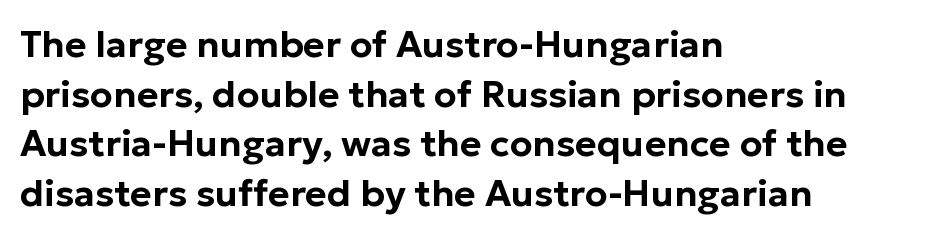
Examine the stroke ends and you'll find no serifs. Caption: standard tracking, unaltered. The ragged edge is on the right, which tells us the setting is flush left. Is there any slant? The stems are plumb. Regarding leading, the lines here are spaced in the standard way.
